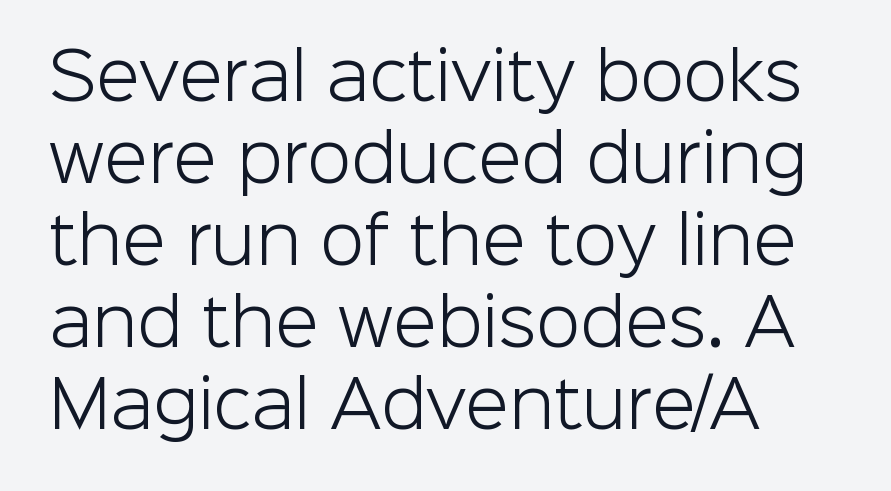
Q: Is the text bold? A: No.
Q: Is the text italic (slanted)? A: No, it is upright.
Q: Is the typeface a serif or a sans-serif typeface? A: Sans-serif.
Q: Is the text underlined? A: No.
Q: How is the paragraph aligned? A: Left-aligned.
Q: Is the spacing between letters normal or unusually wide? A: Normal.
Q: Is the spacing between lines tight, normal or loose? A: Normal.
Q: Width (condensed, normal, or wide)? A: Normal.
Q: Stroke contrast? A: Low.
Q: x-height? A: Medium.
Q: Monospaced? A: No.
